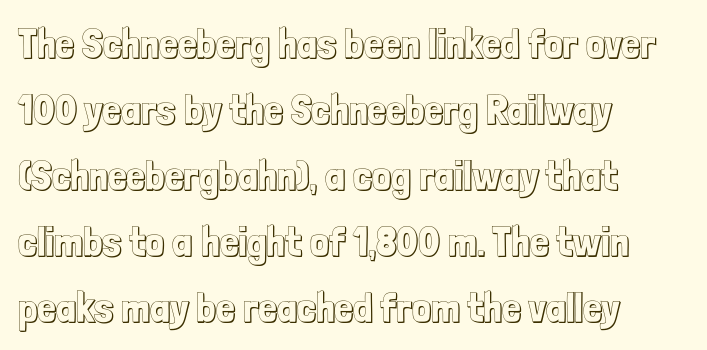
{"italic": "no", "width": "condensed", "x_height": "medium", "monospaced": "no", "underline": "no", "align": "left", "line_spacing": "normal", "line_spacing_ratio": 1.57, "letter_spacing": "normal", "letter_spacing_em": 0.0, "glyph_px": 42}
